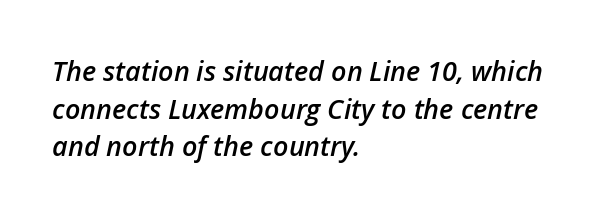
Q: Is the text bold? A: Semi-bold.
Q: Is the text italic (slanted)? A: Yes, it leans right by about 12 degrees.
Q: Is the text underlined? A: No.
Q: How is the paragraph aligned? A: Left-aligned.
Q: Is the spacing between letters normal or unusually wide? A: Normal.
Q: Is the spacing between lines tight, normal or loose? A: Normal.
